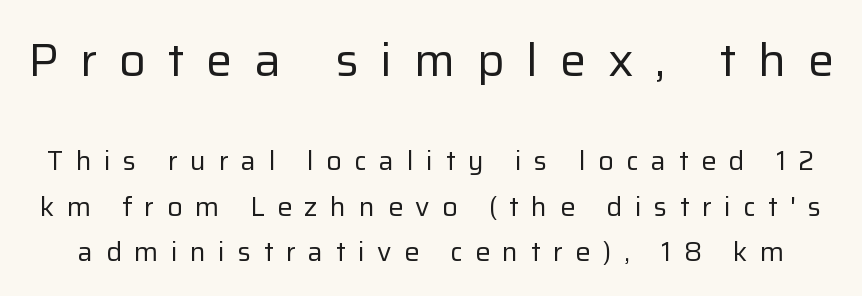
The image shows 47 px regular-weight sans-serif type, upright; set normal line spacing (1.69x), unusually wide letter spacing (+0.46 em), not underlined; the first (top) block is 1.74x larger; low stroke contrast and a medium x-height.
